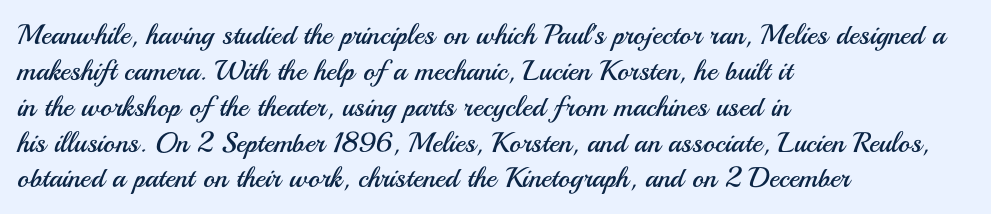
What's the leading like? Ordinary, nothing unusual. If you drew a ruler down the left edge, every line would touch it. You could not count columns in this text — the font is proportionally spaced. Counters stay open thanks to moderate or lighter strokes. Between one letter and the next there's only the usual sliver of space. This rendering features lettering with no underline.
